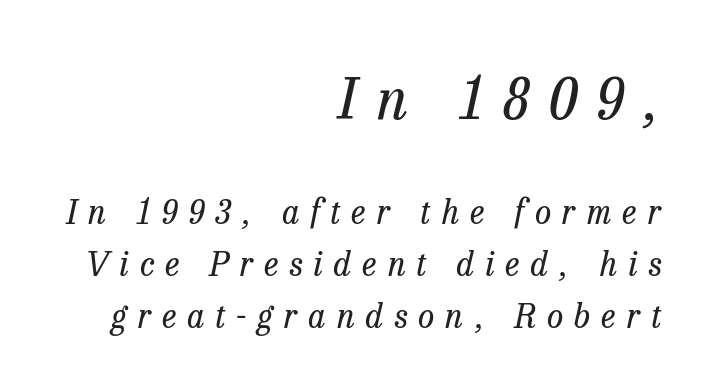
Characters are canted at an angle relative to the baseline's perpendicular. Each line ends at the same right margin while the left side varies. Stroke terminals: seriffed. This reads as an unemphasized weight, regular at the heaviest. The first block has been scaled up relative to the second. Line spacing here is normal.
